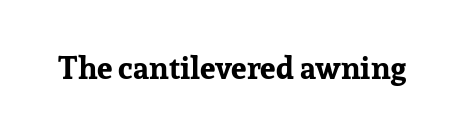
The face used here is proportionally spaced, like ordinary book or web type. Designer's note — italics off, roman on. A typesetter would call this zero additional tracking. Thick stems and heavy bowls — unmistakably bold. Stroke terminals: seriffed. Descenders are the only things crossing below the line.
